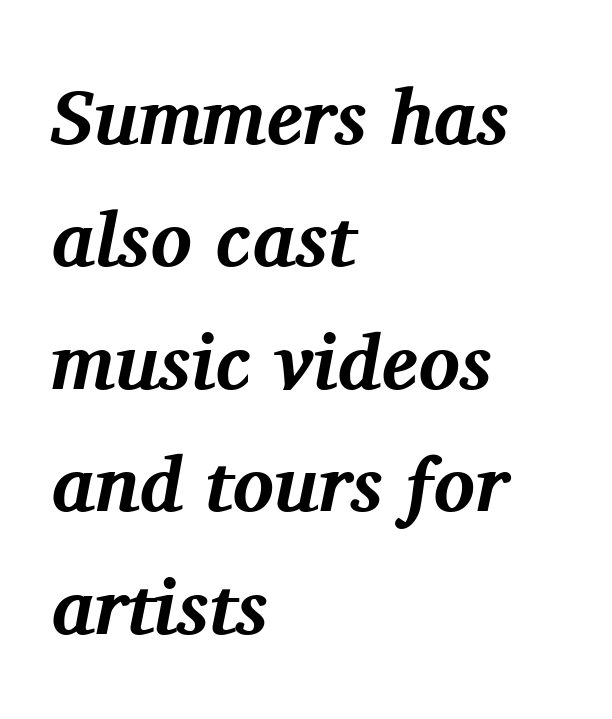
These lines are rendered in a variable-pitch font. One glance says typical: line gaps are just what's usual. Letters rest on an invisible, unmarked baseline. This sample is left-justified, so line endings fall wherever the words run out. The text was rendered using a seriffed face with decorative stroke endings.
